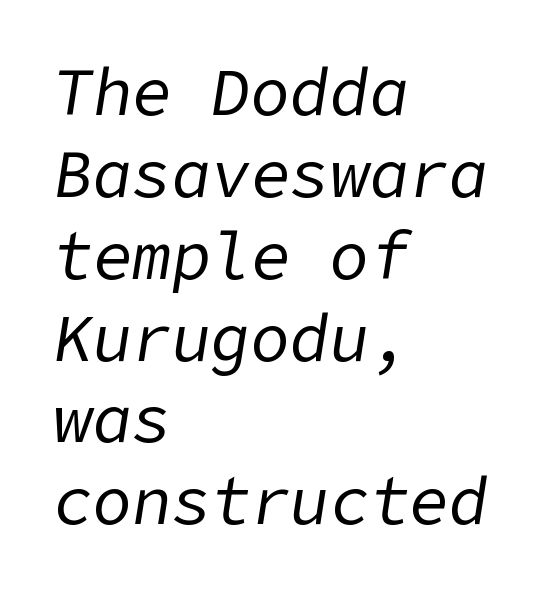
{"italic": "yes", "lean": "right", "slant_degrees": 9, "bold": "no", "weight": "regular", "width": "normal", "stroke_contrast": "low", "x_height": "medium", "underline": "no", "align": "left", "line_spacing_ratio": 1.24, "letter_spacing": "normal", "letter_spacing_em": 0.0, "glyph_px": 66}
